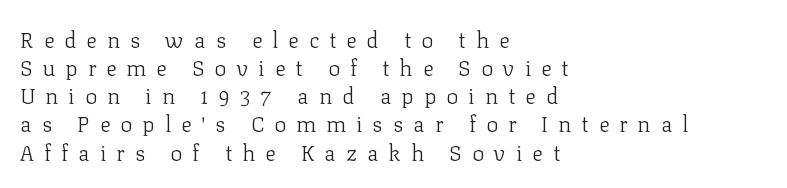
Q: Is the text bold? A: No.
Q: Is the text italic (slanted)? A: No, it is upright.
Q: Is the text underlined? A: No.
Q: How is the paragraph aligned? A: Left-aligned.
Q: Is the spacing between letters normal or unusually wide? A: Unusually wide.
Q: Is the spacing between lines tight, normal or loose? A: Normal.
